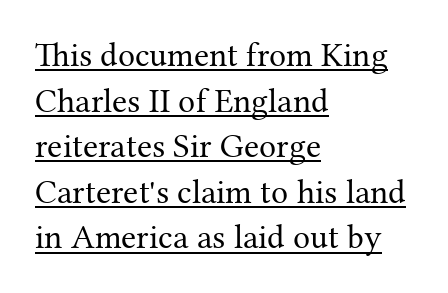
Little horizontal feet cap the strokes, marking this as serif type. Leading: standard. All the whitespace from short lines collects on the right. Posture: vertical. A typographer would call this underscored text. Here the glyphs are tracked normally, forming tight word shapes.
